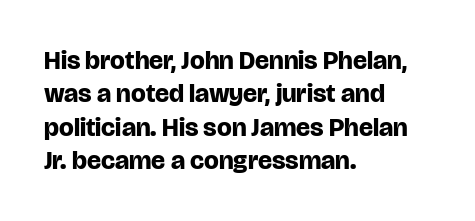
{"italic": "no", "bold": "yes", "underline": "no", "align": "left", "line_spacing": "normal", "line_spacing_ratio": 1.28, "letter_spacing": "normal", "letter_spacing_em": 0.0, "glyph_px": 26}
